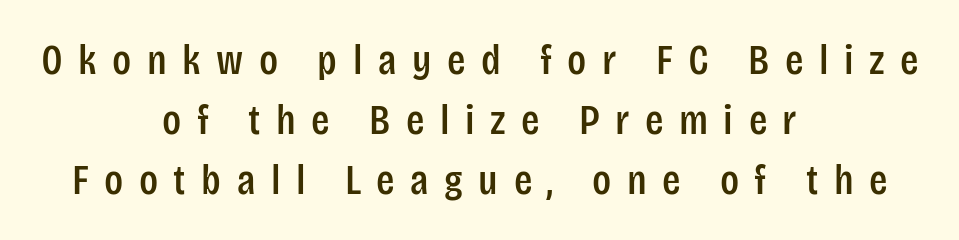
{"serif": "no", "italic": "no", "width": "condensed", "stroke_contrast": "low", "x_height": "large", "monospaced": "no", "underline": "no", "align": "center", "line_spacing": "normal", "line_spacing_ratio": 1.39, "letter_spacing": "wide", "letter_spacing_em": 0.36, "glyph_px": 43}
